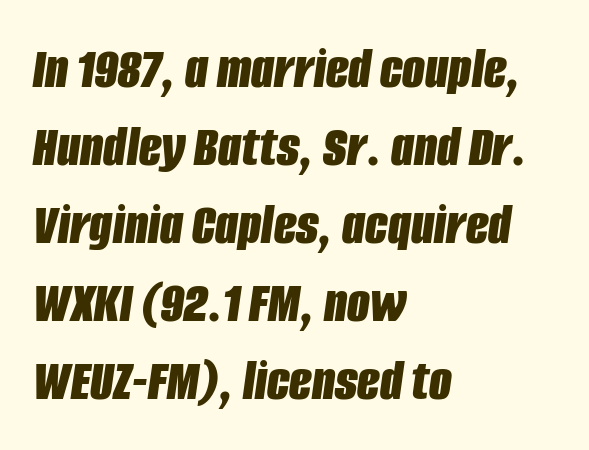
{"italic": "yes", "lean": "right", "slant_degrees": 8, "bold": "yes", "weight": "bold", "width": "condensed", "stroke_contrast": "low", "x_height": "large", "monospaced": "no", "underline": "no", "align": "left", "line_spacing": "normal", "line_spacing_ratio": 1.32, "letter_spacing": "normal", "letter_spacing_em": 0.0, "glyph_px": 59}
